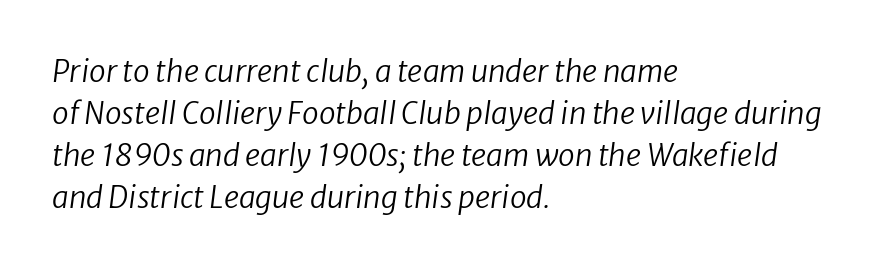
The image shows 30 px regular-weight type, italic (leaning right); set left-aligned, normal line spacing (1.4x), normal letter spacing, not underlined; low stroke contrast and a medium x-height.
